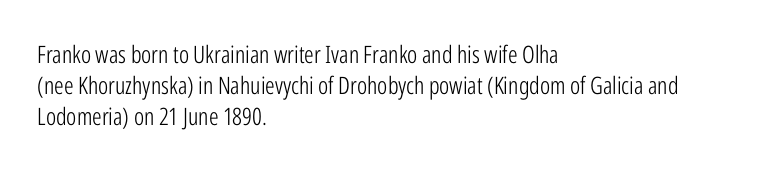
{"italic": "no", "bold": "no", "underline": "no", "align": "left", "line_spacing": "normal", "line_spacing_ratio": 1.3, "letter_spacing": "normal", "letter_spacing_em": 0.0, "glyph_px": 24}
